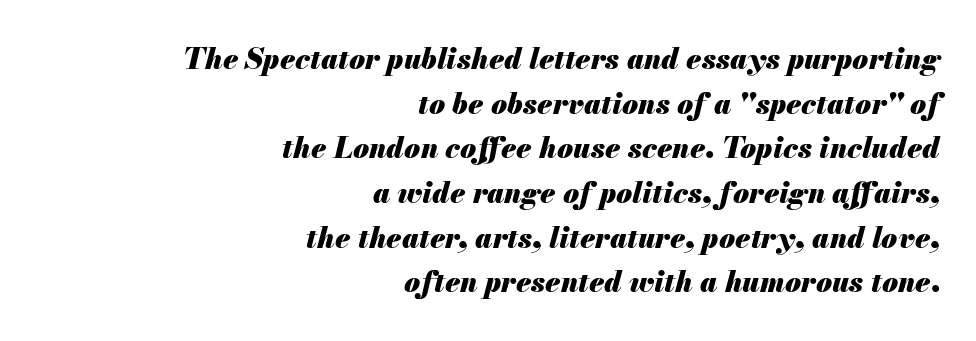
{"italic": "yes", "lean": "right", "slant_degrees": 13, "bold": "yes", "weight": "heavy", "width": "normal", "stroke_contrast": "medium", "x_height": "small", "monospaced": "no", "underline": "no", "align": "right", "line_spacing": "normal", "line_spacing_ratio": 1.54, "letter_spacing": "normal", "letter_spacing_em": 0.0, "glyph_px": 29}
